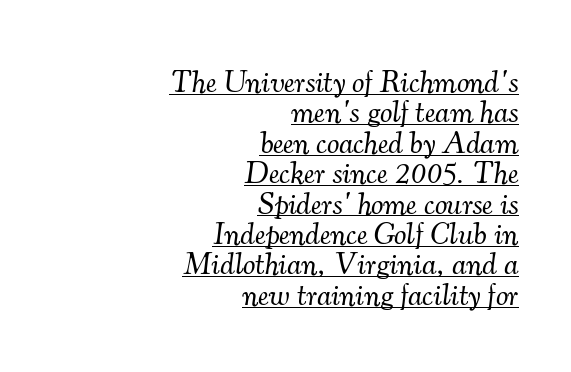
Q: Is the text bold? A: No.
Q: Is the text italic (slanted)? A: Yes, it leans right by about 7 degrees.
Q: Is the typeface a serif or a sans-serif typeface? A: Serif.
Q: Is the text underlined? A: Yes.
Q: How is the paragraph aligned? A: Right-aligned.
Q: Is the spacing between letters normal or unusually wide? A: Normal.
Q: Is the spacing between lines tight, normal or loose? A: Tight.
Q: Width (condensed, normal, or wide)? A: Normal.
Q: Stroke contrast? A: Medium.
Q: x-height? A: Small.
Q: Monospaced? A: No.
